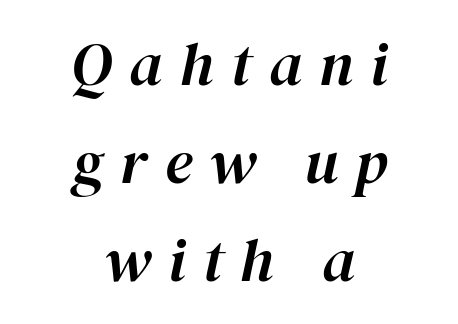
Regular leading. Looks like regular typesetting: each glyph gets only the width it needs. Check the space under the baseline: it is left empty. You can tell it's italic because the verticals aren't actually vertical. If you folded the block vertically in half, each line would mirror itself in length. Words appear elongated and porous because spacing is wide.
